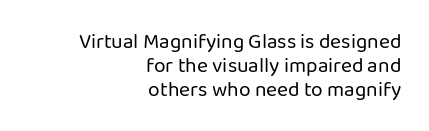
{"italic": "no", "bold": "no", "underline": "no", "align": "right", "line_spacing": "tight", "line_spacing_ratio": 1.14, "letter_spacing": "normal", "letter_spacing_em": 0.0, "glyph_px": 21}
